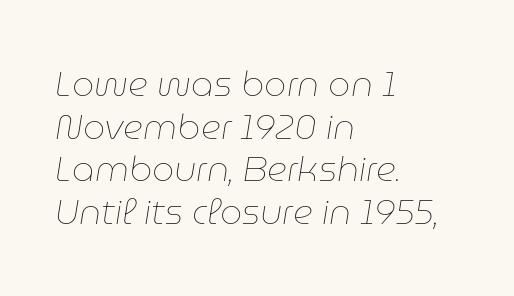
Q: Is the text bold? A: No.
Q: Is the text italic (slanted)? A: Yes, it leans right by about 9 degrees.
Q: Is the text underlined? A: No.
Q: How is the paragraph aligned? A: Left-aligned.
Q: Is the spacing between letters normal or unusually wide? A: Normal.
Q: Width (condensed, normal, or wide)? A: Normal.
Q: Stroke contrast? A: Low.
Q: x-height? A: Medium.
Q: Monospaced? A: No.
